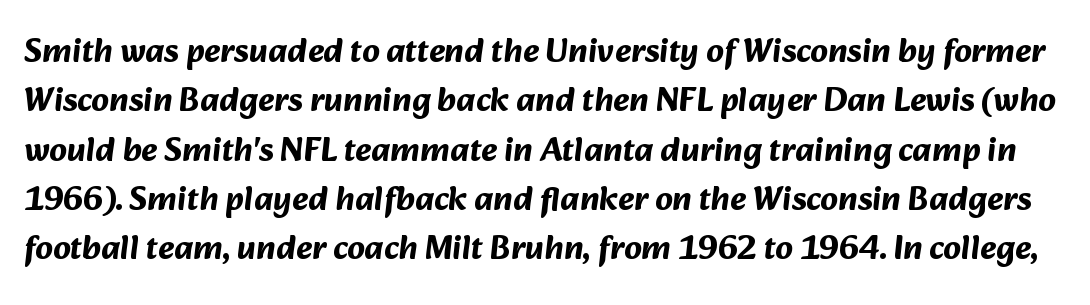
The image shows 34 px bold sans-serif type; set normal line spacing (1.45x), normal letter spacing, not underlined; medium stroke contrast and a medium x-height.
